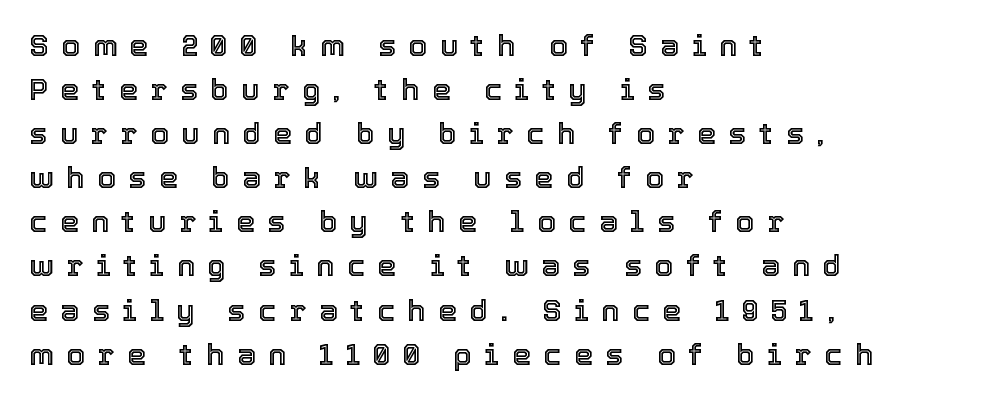
Q: Is the text italic (slanted)? A: No, it is upright.
Q: Is the text underlined? A: No.
Q: How is the paragraph aligned? A: Left-aligned.
Q: Is the spacing between letters normal or unusually wide? A: Unusually wide.
Q: Is the spacing between lines tight, normal or loose? A: Normal.
Q: Width (condensed, normal, or wide)? A: Normal.
Q: x-height? A: Medium.
Q: Monospaced? A: No.
